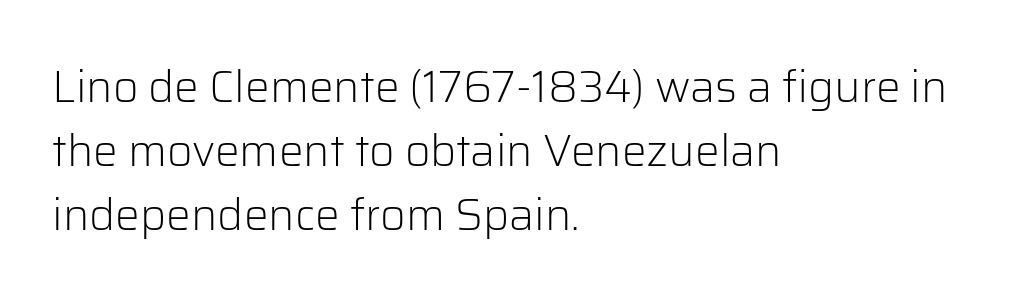
{"serif": "no", "italic": "no", "bold": "no", "weight": "light", "width": "normal", "stroke_contrast": "low", "x_height": "medium", "monospaced": "no", "underline": "no", "align": "left", "line_spacing": "normal", "line_spacing_ratio": 1.46, "letter_spacing": "normal", "letter_spacing_em": 0.0, "glyph_px": 44}
